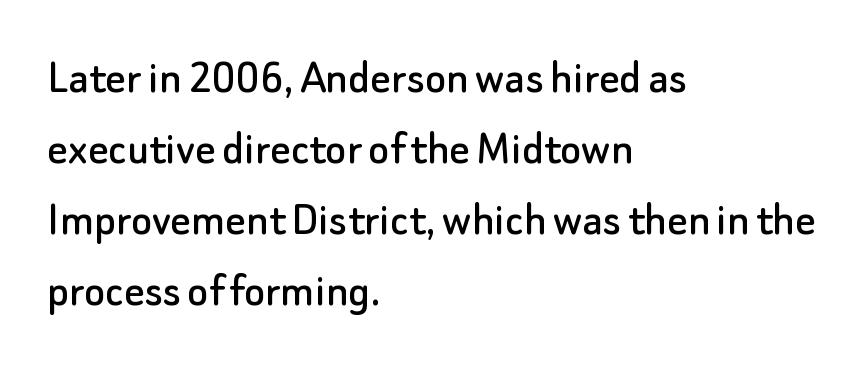
Q: Is the text italic (slanted)? A: No, it is upright.
Q: Is the typeface a serif or a sans-serif typeface? A: Sans-serif.
Q: Is the text underlined? A: No.
Q: How is the paragraph aligned? A: Left-aligned.
Q: Is the spacing between letters normal or unusually wide? A: Normal.
Q: Is the spacing between lines tight, normal or loose? A: Normal.
Q: Width (condensed, normal, or wide)? A: Normal.
Q: Stroke contrast? A: Low.
Q: x-height? A: Small.
Q: Monospaced? A: No.
